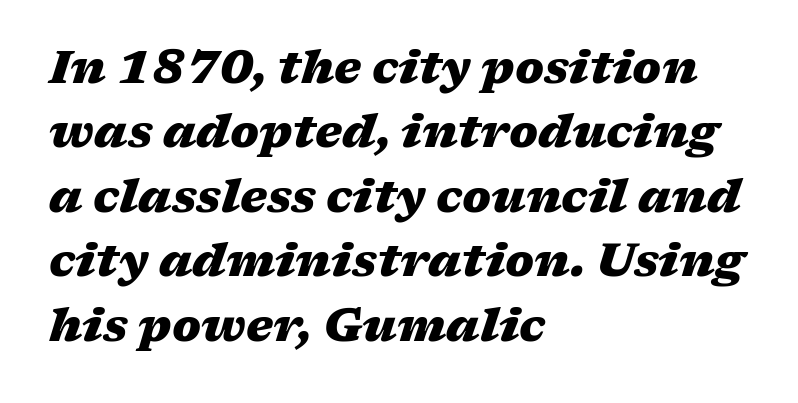
Q: Is the text bold? A: Yes.
Q: Is the text italic (slanted)? A: Yes, it leans right by about 17 degrees.
Q: Is the text underlined? A: No.
Q: How is the paragraph aligned? A: Left-aligned.
Q: Is the spacing between letters normal or unusually wide? A: Normal.
Q: Is the spacing between lines tight, normal or loose? A: Normal.
Q: Width (condensed, normal, or wide)? A: Wide.
Q: Stroke contrast? A: Medium.
Q: x-height? A: Medium.
Q: Monospaced? A: No.
